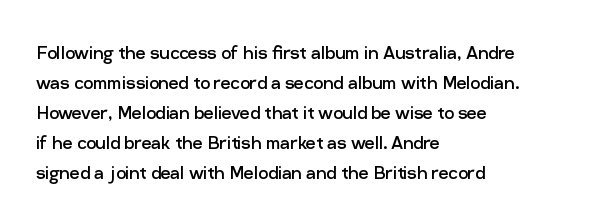
{"italic": "no", "bold": "no", "underline": "no", "align": "left", "line_spacing": "normal", "line_spacing_ratio": 1.36, "letter_spacing": "normal", "letter_spacing_em": 0.0, "glyph_px": 22}
